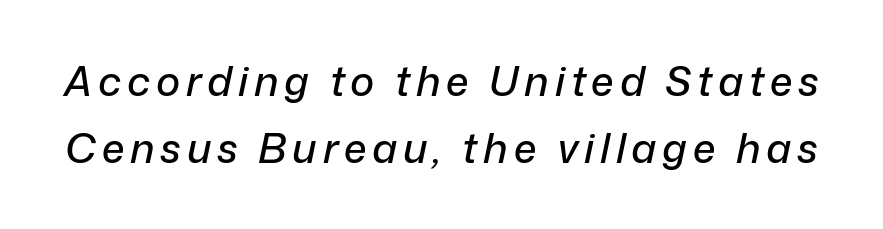
The image shows 41 px text type, italic (leaning right); set normal line spacing (1.64x), not underlined; low stroke contrast and a medium x-height.
